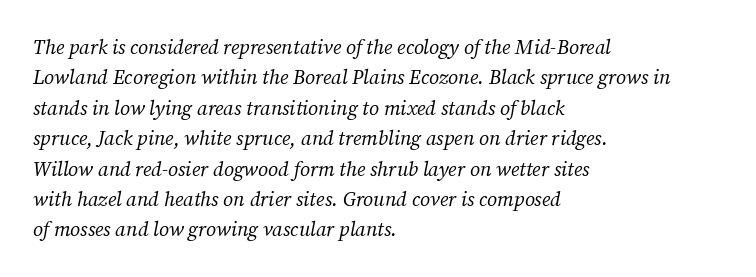
The image shows 20 px text type, italic (leaning right); set left-aligned, normal line spacing (1.52x), normal letter spacing, not underlined.
